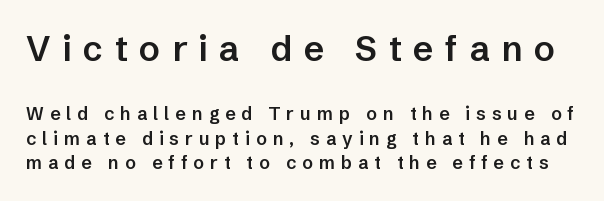
The image shows 35 px semibold sans-serif type, upright; set normal line spacing (1.37x), unusually wide letter spacing (+0.33 em), not underlined; the first (top) block is 1.94x larger; low stroke contrast and a medium x-height.
